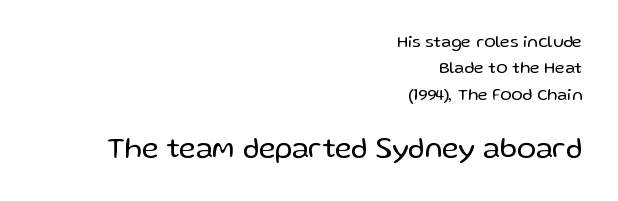
The image shows 29 px regular-weight sans-serif type, upright; set right-aligned, normal line spacing (1.55x), normal letter spacing, not underlined; the second (bottom) block is 1.71x larger; low stroke contrast and a medium x-height.
